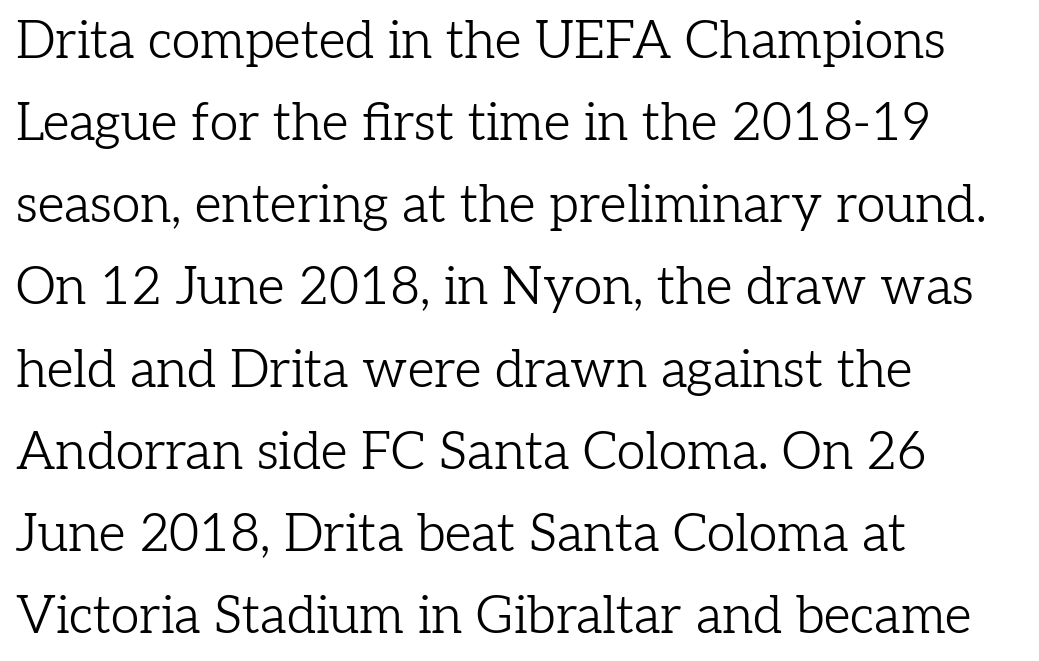
The image shows 52 px light serif type, upright; set left-aligned, normal line spacing (1.58x), normal letter spacing, not underlined; low stroke contrast and a medium x-height.
